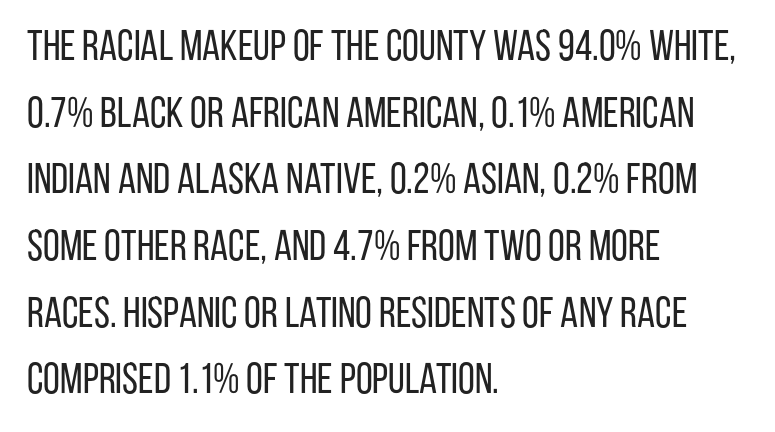
The image shows 43 px regular-weight, condensed sans-serif type, upright; set left-aligned, normal line spacing (1.55x), normal letter spacing, not underlined; low stroke contrast and a large x-height.
